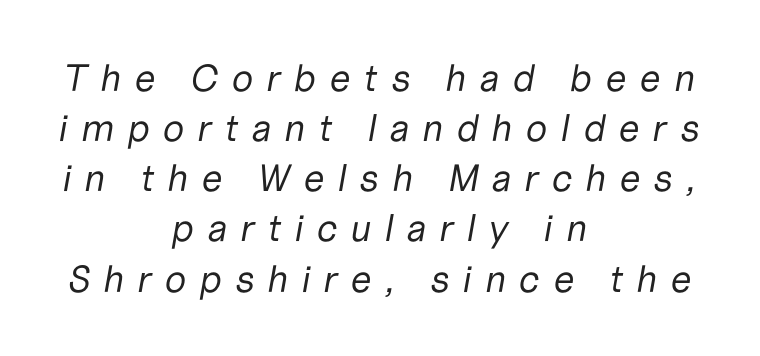
Q: Is the text bold? A: No.
Q: Is the text italic (slanted)? A: Yes, it leans right by about 10 degrees.
Q: Is the text underlined? A: No.
Q: How is the paragraph aligned? A: Centered.
Q: Is the spacing between letters normal or unusually wide? A: Unusually wide.
Q: Is the spacing between lines tight, normal or loose? A: Normal.
Q: Width (condensed, normal, or wide)? A: Normal.
Q: Stroke contrast? A: Low.
Q: x-height? A: Medium.
Q: Monospaced? A: No.
